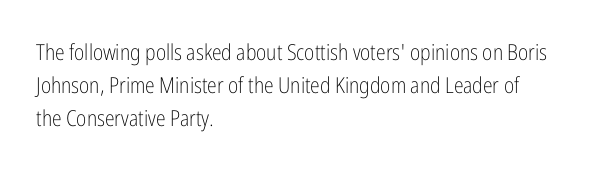
The image shows 22 px text type, upright; set left-aligned, normal line spacing (1.51x), normal letter spacing, not underlined.
